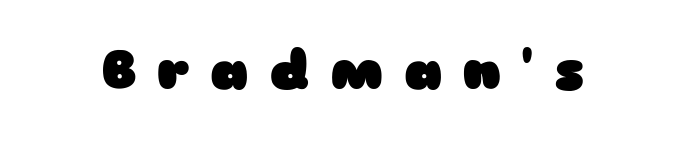
{"serif": "no", "italic": "no", "bold": "yes", "weight": "heavy", "width": "wide", "stroke_contrast": "low", "x_height": "medium", "monospaced": "no", "underline": "no", "letter_spacing": "wide", "letter_spacing_em": 0.38, "glyph_px": 54}
